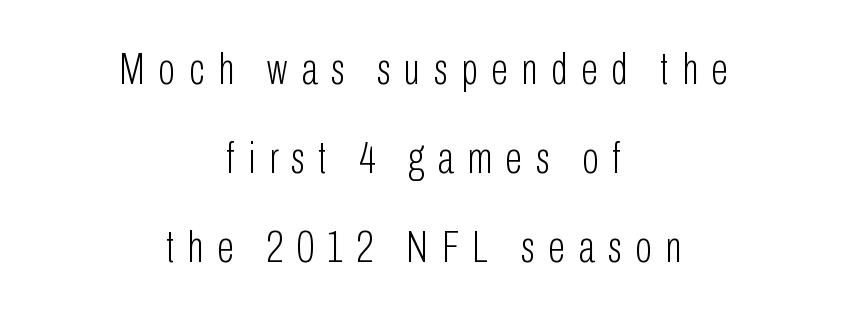
To sum up the face: it is a sans, with no serifs. Check the space under the baseline: it is left empty. Ascenders rise straight up at ninety degrees. The face used here is proportionally spaced, like ordinary book or web type. Widely set lines give the paragraph a tall, airy silhouette.
